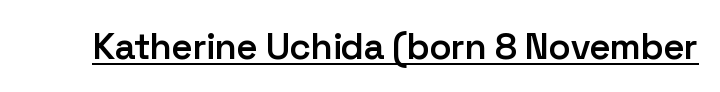
The image shows 37 px semibold sans-serif type, upright; set normal letter spacing, underlined; low stroke contrast and a medium x-height.
